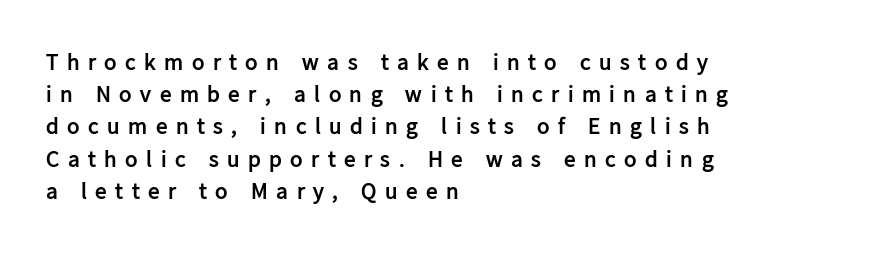
Q: Is the text bold? A: Yes.
Q: Is the text italic (slanted)? A: No, it is upright.
Q: Is the text underlined? A: No.
Q: How is the paragraph aligned? A: Left-aligned.
Q: Is the spacing between letters normal or unusually wide? A: Unusually wide.
Q: Is the spacing between lines tight, normal or loose? A: Normal.
